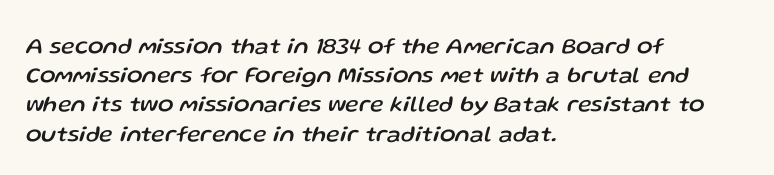
{"italic": "yes", "lean": "right", "slant_degrees": 13, "underline": "no", "align": "left", "line_spacing": "normal", "line_spacing_ratio": 1.27, "letter_spacing": "normal", "letter_spacing_em": 0.0, "glyph_px": 23}
